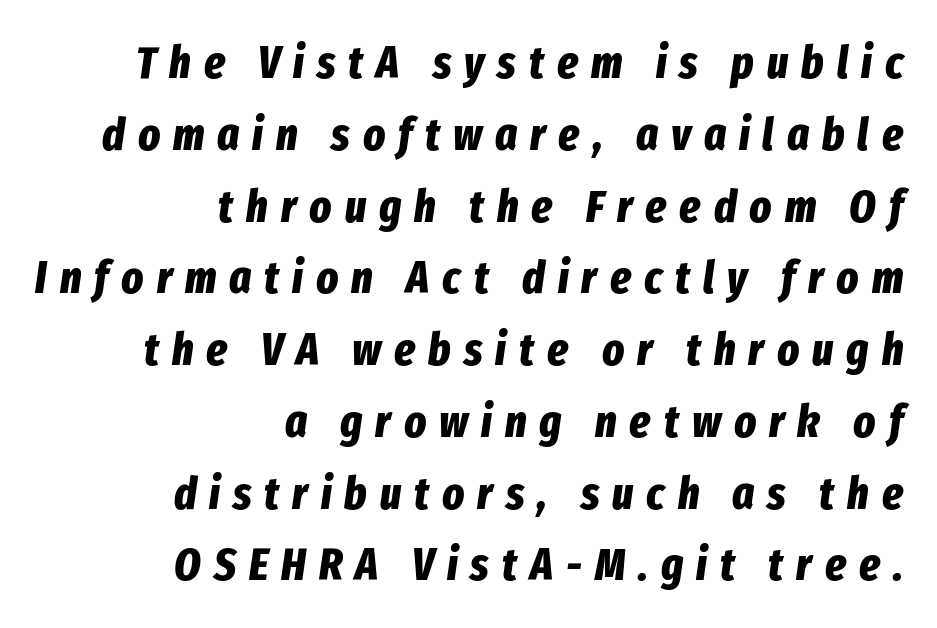
Q: Is the text bold? A: Yes.
Q: Is the text italic (slanted)? A: Yes, it leans right by about 8 degrees.
Q: Is the text underlined? A: No.
Q: How is the paragraph aligned? A: Right-aligned.
Q: Is the spacing between letters normal or unusually wide? A: Unusually wide.
Q: Is the spacing between lines tight, normal or loose? A: Normal.
Q: Width (condensed, normal, or wide)? A: Condensed.
Q: Stroke contrast? A: Low.
Q: x-height? A: Medium.
Q: Monospaced? A: No.
